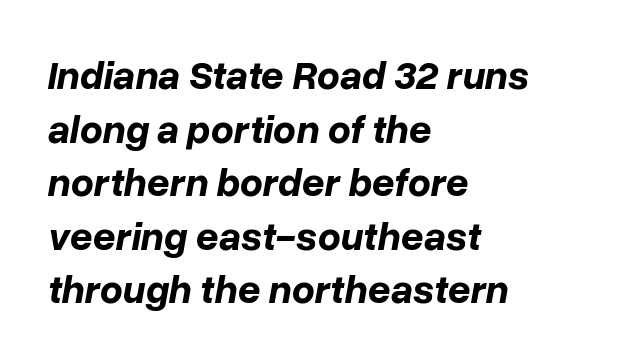
{"italic": "yes", "lean": "right", "slant_degrees": 10, "bold": "yes", "weight": "bold", "width": "normal", "stroke_contrast": "low", "x_height": "medium", "monospaced": "no", "underline": "no", "align": "left", "line_spacing": "normal", "line_spacing_ratio": 1.34, "letter_spacing": "normal", "letter_spacing_em": 0.0, "glyph_px": 40}
